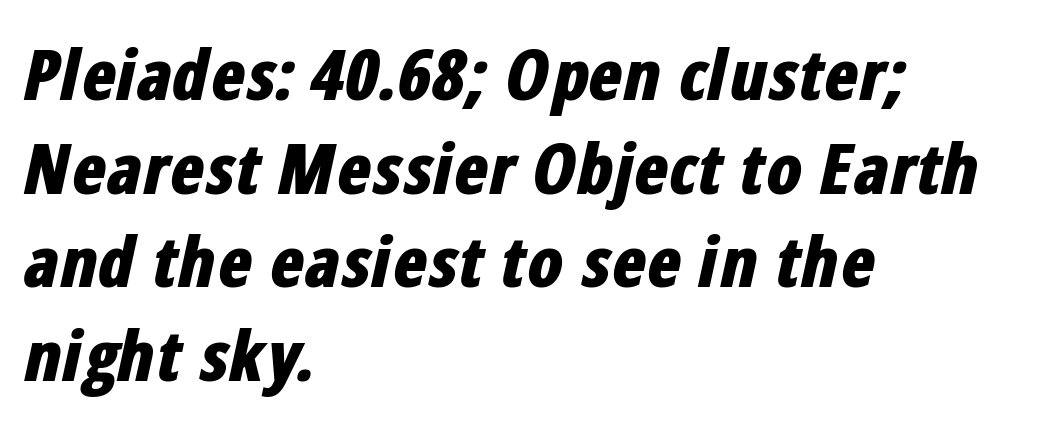
Successive baselines arrive at the customary interval. The typesetting leans heavy: a genuine bold. Nobody drew a line under any word here. Do the characters align in a grid? No, the font is proportional. Compared with a centered layout, this one pins lines to the left instead. Tracking value appears to be zero — textbook default spacing.
